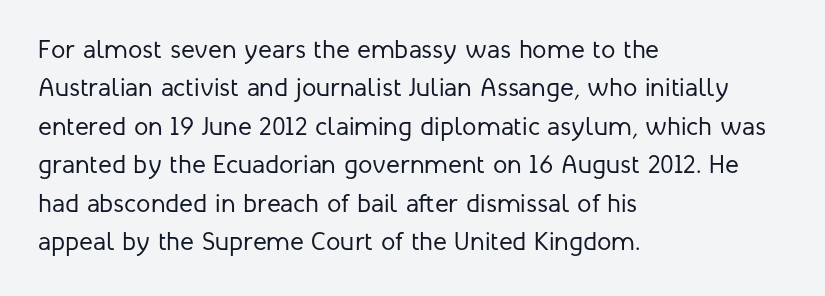
{"italic": "no", "bold": "no", "underline": "no", "align": "left", "line_spacing": "normal", "line_spacing_ratio": 1.48, "letter_spacing": "normal", "letter_spacing_em": 0.0, "glyph_px": 26}
